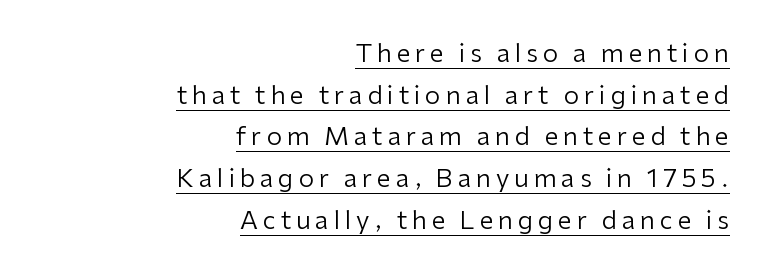
{"italic": "no", "bold": "no", "underline": "yes", "align": "right", "line_spacing": "normal", "line_spacing_ratio": 1.67, "glyph_px": 25}
